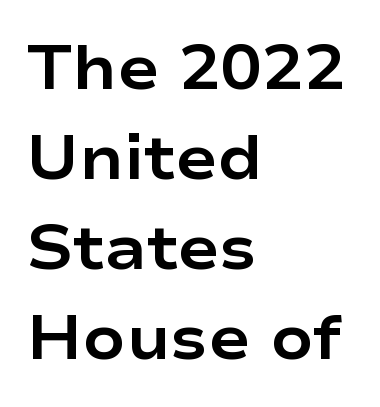
The image shows 62 px bold, wide sans-serif type, upright; set left-aligned, normal line spacing (1.45x), normal letter spacing, not underlined; low stroke contrast and a medium x-height.
